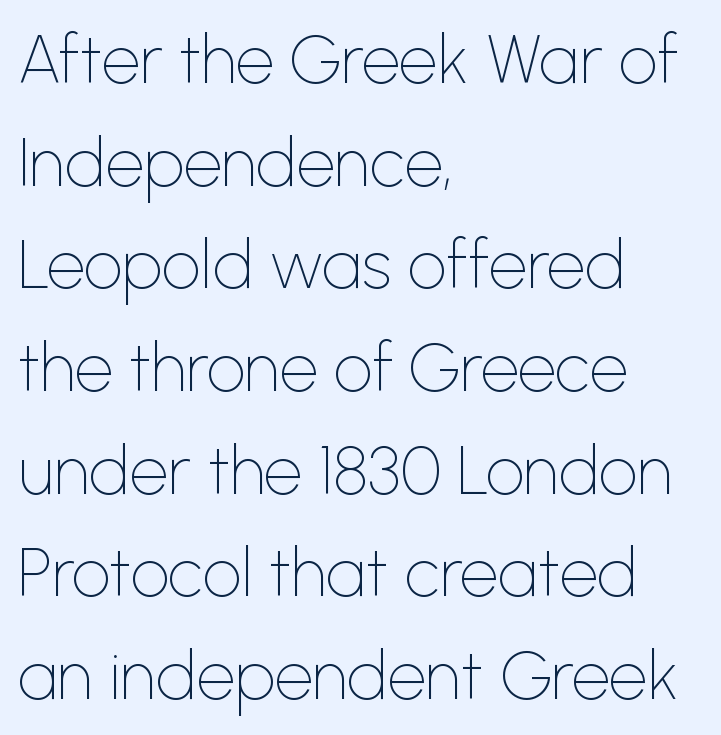
The image shows 68 px thin sans-serif type, upright; set left-aligned, normal line spacing (1.51x), normal letter spacing, not underlined; low stroke contrast and a medium x-height.
